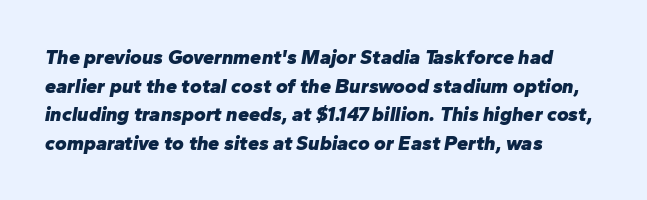
{"italic": "yes", "lean": "right", "slant_degrees": 10, "bold": "yes", "underline": "no", "align": "left", "line_spacing": "normal", "line_spacing_ratio": 1.43, "letter_spacing": "normal", "letter_spacing_em": 0.0, "glyph_px": 20}
